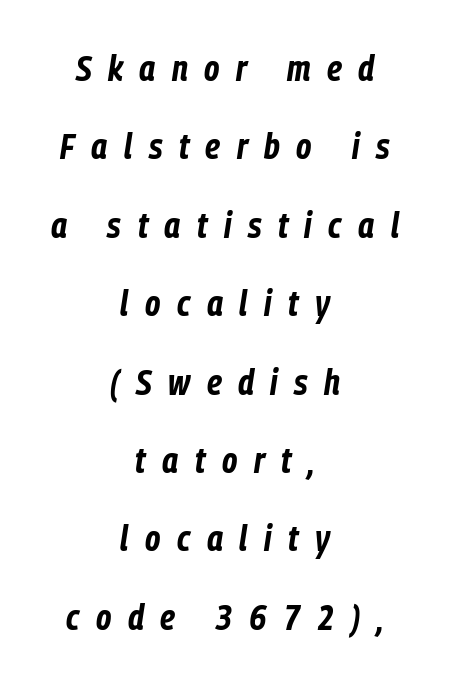
The letters are bold, with thick, heavy strokes. Horizontal alignment here is central, giving a formal, balanced look. In terms of letterspacing, this is a distinctly airy, spread setting. Posture: slanted. Do the characters align in a grid? No, the font is proportional.
